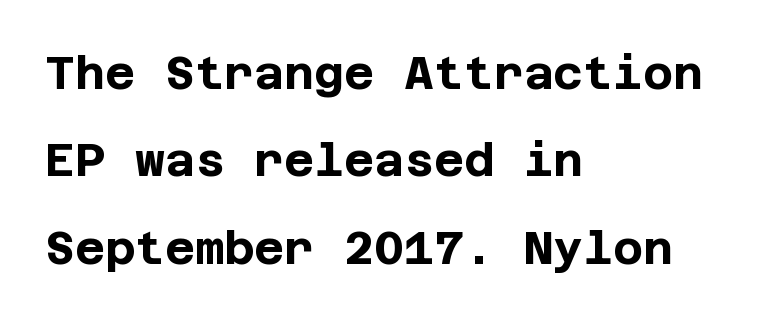
Standard letterfit; no display-style spreading of the glyphs. In terms of letterform style, serifs are entirely absent. Students, observe: this is what heavily led, spacious text looks like. The paragraph shown leans on its left margin. Lines of text with bare space underneath. Designer's note — italics off, roman on.
